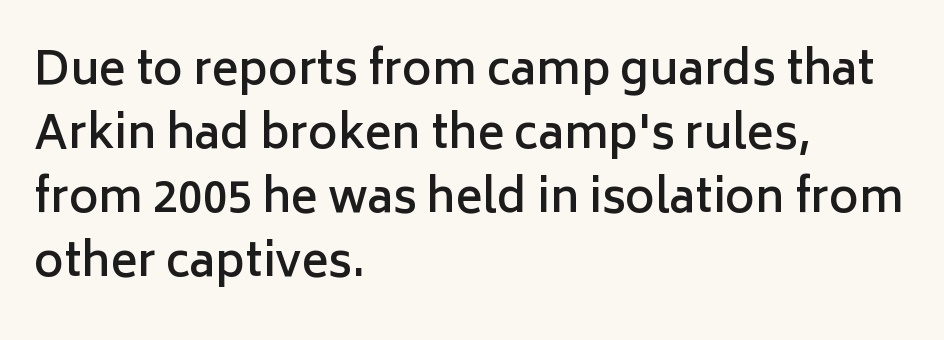
{"serif": "no", "italic": "no", "bold": "semi", "weight": "semibold", "width": "normal", "stroke_contrast": "low", "x_height": "medium", "monospaced": "no", "underline": "no", "align": "left", "line_spacing": "normal", "line_spacing_ratio": 1.42, "letter_spacing": "normal", "letter_spacing_em": 0.0, "glyph_px": 45}
